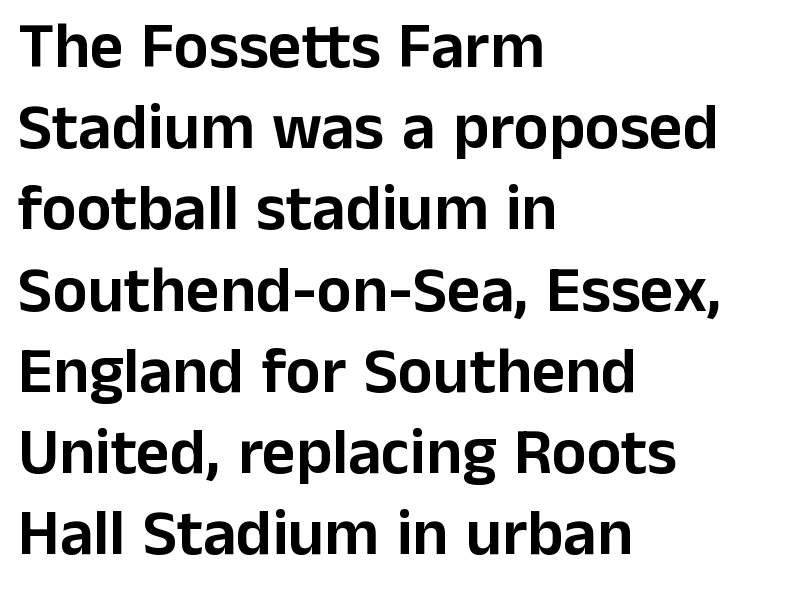
{"serif": "no", "italic": "no", "width": "normal", "stroke_contrast": "low", "x_height": "medium", "monospaced": "no", "underline": "no", "align": "left", "line_spacing": "normal", "line_spacing_ratio": 1.25, "letter_spacing": "normal", "letter_spacing_em": 0.0, "glyph_px": 65}
